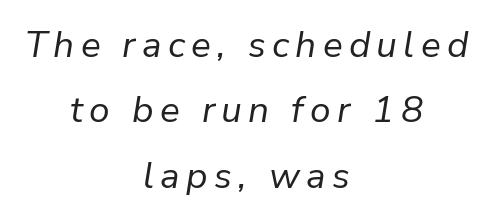
Weight: regular or lighter. Rendered with sloped, italic letterforms. Teacher's note: observe the equal gaps on both sides — that is centered alignment. Note the varied advance widths — an 'i' is clearly narrower than an 'm'. A clean baseline with only descenders dipping below it.
